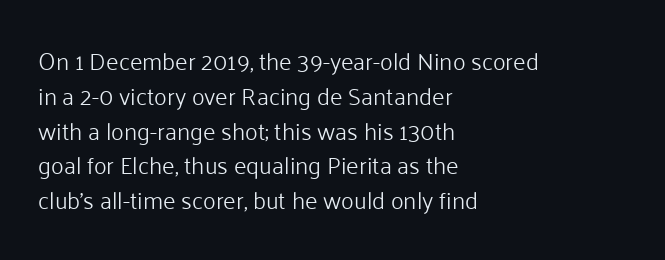
{"italic": "no", "bold": "no", "underline": "no", "align": "left", "line_spacing": "normal", "line_spacing_ratio": 1.45, "letter_spacing": "normal", "letter_spacing_em": 0.0, "glyph_px": 24}
